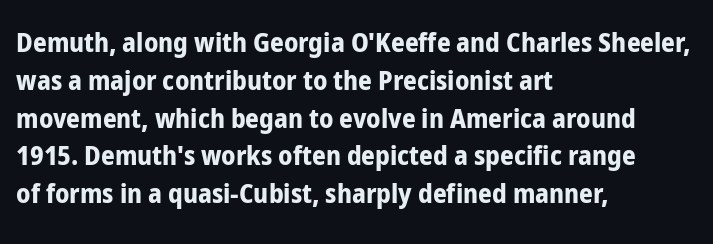
The image shows 27 px bold type, upright; set left-aligned, normal line spacing (1.4x), normal letter spacing, not underlined.
